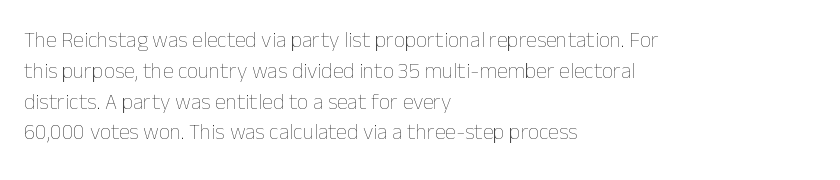
{"italic": "no", "bold": "no", "underline": "no", "align": "left", "line_spacing": "normal", "line_spacing_ratio": 1.4, "letter_spacing": "normal", "letter_spacing_em": 0.0, "glyph_px": 22}
